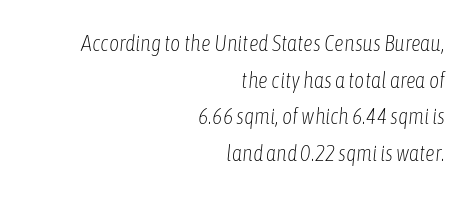
{"italic": "yes", "lean": "right", "slant_degrees": 6, "bold": "no", "underline": "no", "align": "right", "line_spacing": "normal", "line_spacing_ratio": 1.67, "letter_spacing": "normal", "letter_spacing_em": 0.0, "glyph_px": 22}
